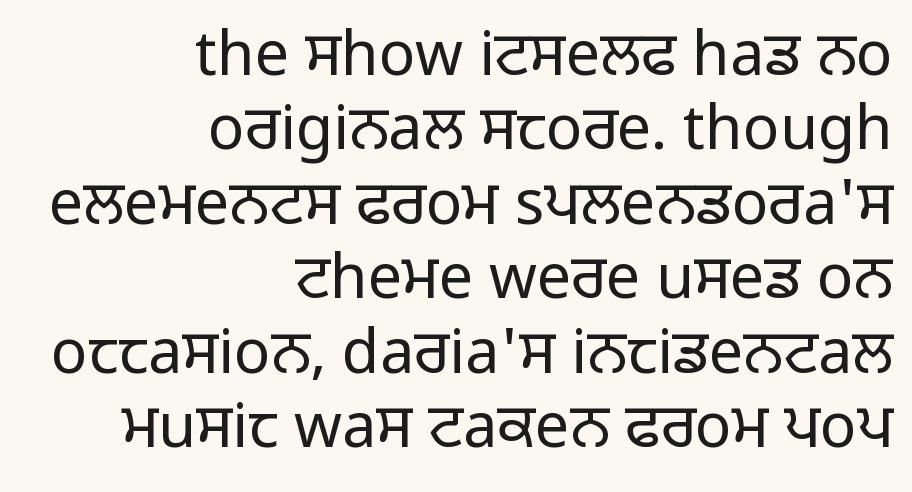
{"serif": "no", "italic": "no", "bold": "no", "weight": "regular", "width": "normal", "stroke_contrast": "low", "x_height": "medium", "monospaced": "no", "underline": "no", "align": "right", "line_spacing_ratio": 1.22, "letter_spacing": "normal", "letter_spacing_em": 0.0, "glyph_px": 61}
